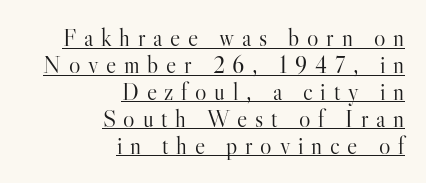
Q: Is the text bold? A: No.
Q: Is the text italic (slanted)? A: No, it is upright.
Q: Is the text underlined? A: Yes.
Q: How is the paragraph aligned? A: Right-aligned.
Q: Is the spacing between letters normal or unusually wide? A: Unusually wide.
Q: Is the spacing between lines tight, normal or loose? A: Tight.
